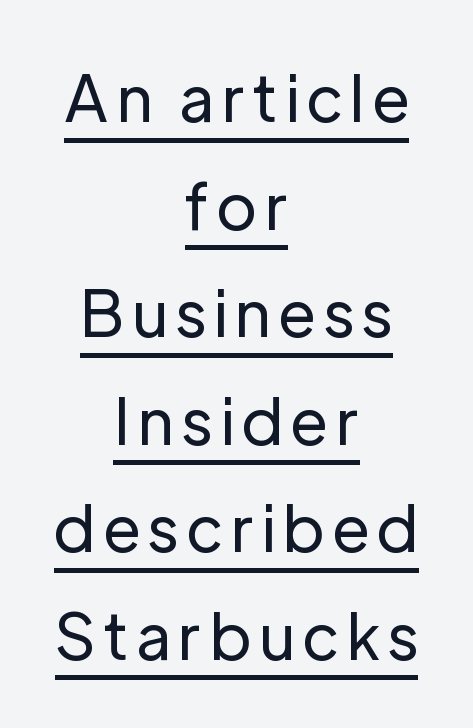
The image shows 64 px regular-weight sans-serif type, upright; set centered, normal line spacing (1.68x), underlined; low stroke contrast and a medium x-height.
